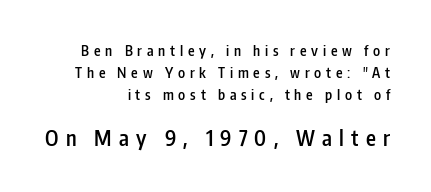
Q: Is the text bold? A: Semi-bold.
Q: Is the text italic (slanted)? A: No, it is upright.
Q: Is the text underlined? A: No.
Q: How is the paragraph aligned? A: Right-aligned.
Q: Is the spacing between letters normal or unusually wide? A: Unusually wide.
Q: Is the spacing between lines tight, normal or loose? A: Normal.
Q: Which block of text is set in a larger size, the first (top) or the second (bottom)? A: The second (bottom) one.
